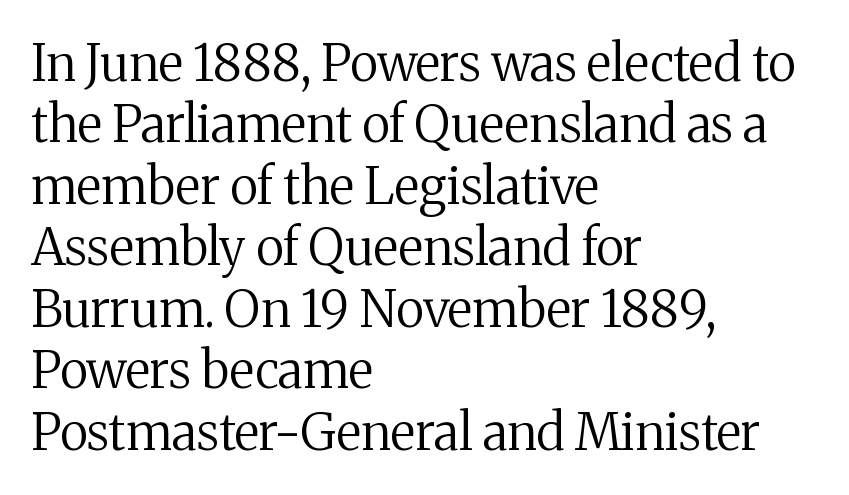
The image shows 50 px regular-weight serif type, upright; set left-aligned, line spacing 1.23x, normal letter spacing, not underlined; medium stroke contrast and a medium x-height.
